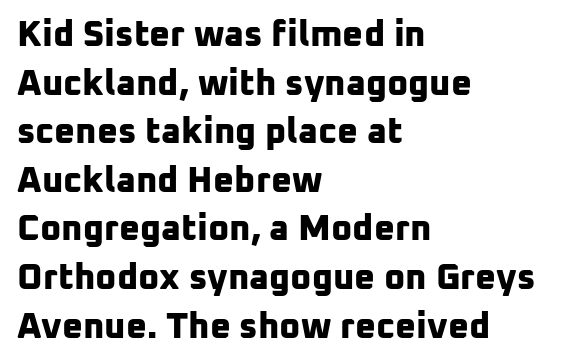
The image shows 36 px bold sans-serif type; set left-aligned, normal line spacing (1.35x), normal letter spacing, not underlined; low stroke contrast and a medium x-height.
